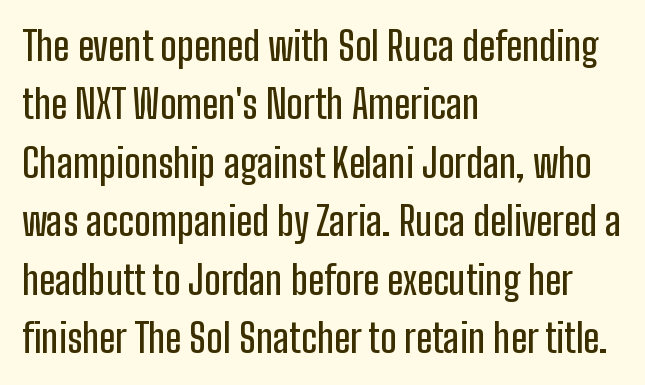
{"serif": "no", "italic": "no", "width": "condensed", "stroke_contrast": "low", "x_height": "medium", "monospaced": "no", "underline": "no", "align": "left", "line_spacing": "normal", "line_spacing_ratio": 1.5, "letter_spacing": "normal", "letter_spacing_em": 0.0, "glyph_px": 39}
